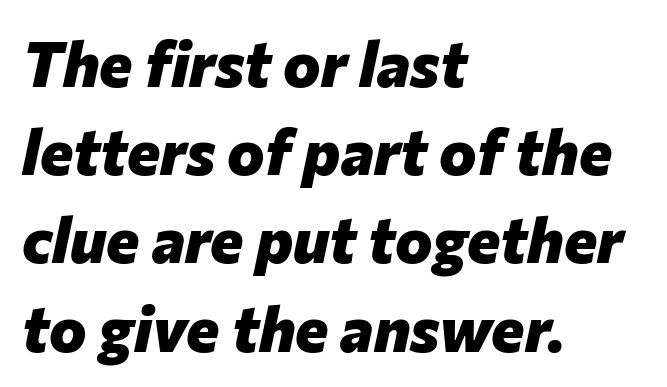
The face used here is rendered with its standard letterfit. A full-strength bold gives these letters their thick strokes. The passage shown is typed in a proportional face where columns would drift. Each new line begins a customary step beneath the previous one. A typesetter would mark this as italic.
